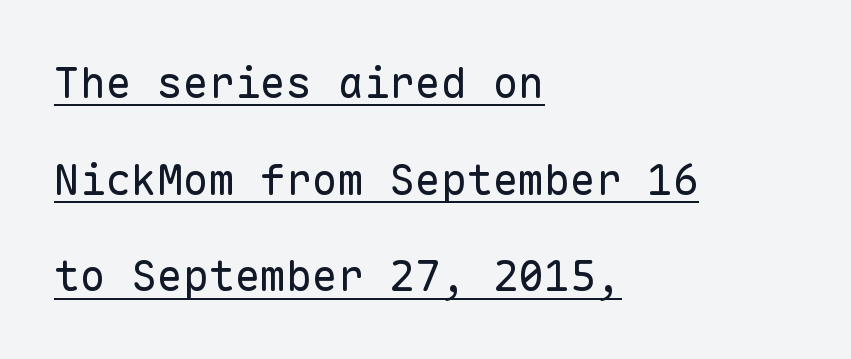
This rendering leaves character spacing at its baseline value. Ordinary non-slanted type is in use. The paragraph has a hard left edge and a soft right edge. Look at the bottom of the vertical strokes: they stop flat, with no serifs.
